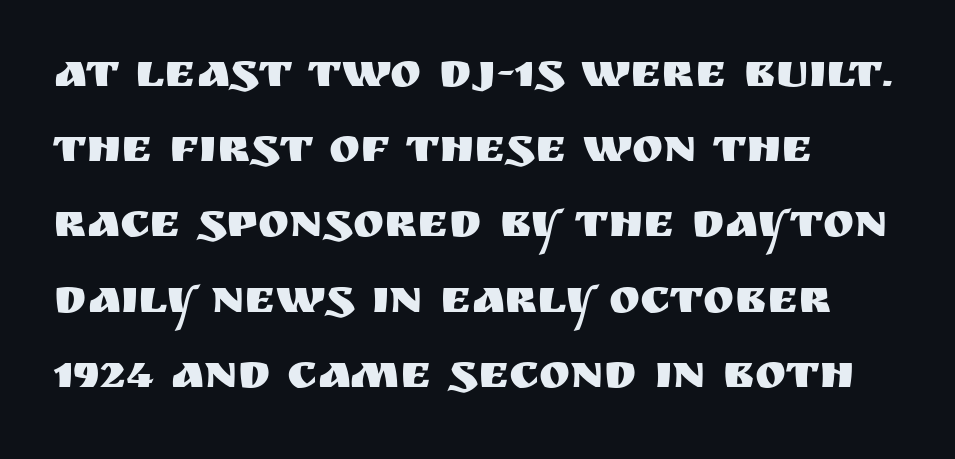
Does the copy run flush right? No — it runs flush left. Between one letter and the next there's only the usual sliver of space. The type family on display is of the sans-serif kind. The string is rendered with underlining switched off. In terms of leading, this rendering sits right in the middle. When letters stand straight like this, we call the style roman or upright.
